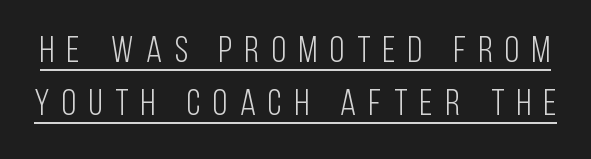
Q: Is the text bold? A: No.
Q: Is the text italic (slanted)? A: No, it is upright.
Q: Is the typeface a serif or a sans-serif typeface? A: Sans-serif.
Q: Is the text underlined? A: Yes.
Q: Is the spacing between letters normal or unusually wide? A: Unusually wide.
Q: Is the spacing between lines tight, normal or loose? A: Normal.
Q: Width (condensed, normal, or wide)? A: Condensed.
Q: Stroke contrast? A: Low.
Q: x-height? A: Large.
Q: Monospaced? A: No.
